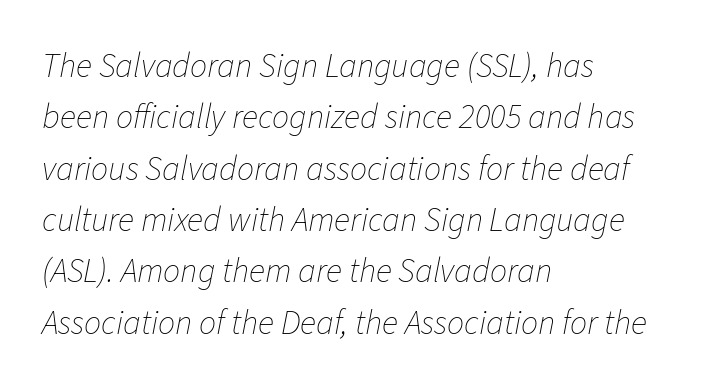
{"italic": "yes", "lean": "right", "slant_degrees": 11, "bold": "no", "weight": "thin", "width": "normal", "stroke_contrast": "low", "x_height": "medium", "monospaced": "no", "underline": "no", "align": "left", "line_spacing": "normal", "line_spacing_ratio": 1.51, "letter_spacing": "normal", "letter_spacing_em": 0.0, "glyph_px": 34}
